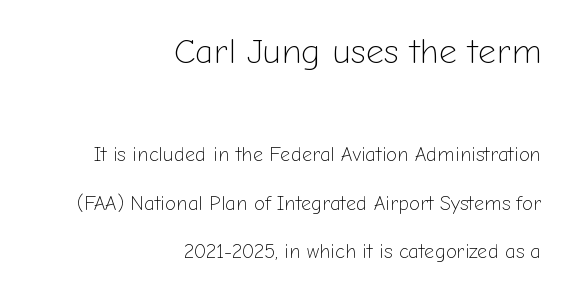
Q: Is the text bold? A: No.
Q: Is the text italic (slanted)? A: No, it is upright.
Q: Is the typeface a serif or a sans-serif typeface? A: Sans-serif.
Q: Is the text underlined? A: No.
Q: How is the paragraph aligned? A: Right-aligned.
Q: Is the spacing between letters normal or unusually wide? A: Normal.
Q: Is the spacing between lines tight, normal or loose? A: Loose.
Q: Which block of text is set in a larger size, the first (top) or the second (bottom)? A: The first (top) one.
Q: Width (condensed, normal, or wide)? A: Normal.
Q: Stroke contrast? A: Low.
Q: x-height? A: Medium.
Q: Monospaced? A: No.
